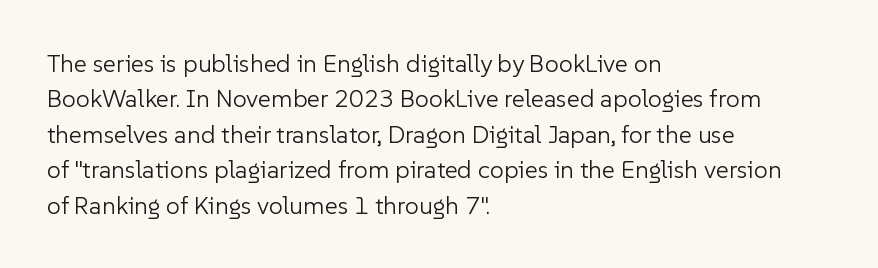
{"italic": "no", "bold": "no", "underline": "no", "align": "left", "line_spacing": "normal", "line_spacing_ratio": 1.42, "letter_spacing": "normal", "letter_spacing_em": 0.0, "glyph_px": 25}
